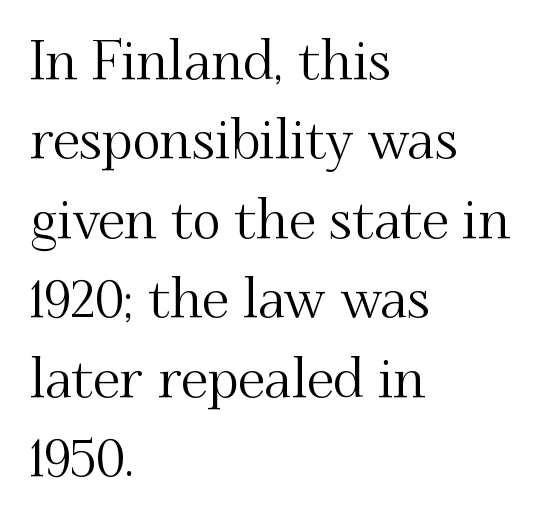
{"serif": "yes", "italic": "no", "width": "normal", "stroke_contrast": "medium", "x_height": "small", "monospaced": "no", "underline": "no", "align": "left", "line_spacing": "normal", "line_spacing_ratio": 1.47, "letter_spacing": "normal", "letter_spacing_em": 0.0, "glyph_px": 54}
